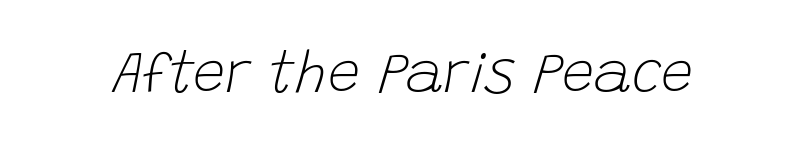
A typesetter would call this zero additional tracking. Is this a fixed-width face? No — the glyphs have proportional, varying widths. Is the type slanted? Yes — the strokes lean at a clear angle. Letters rest on an invisible, unmarked baseline.
